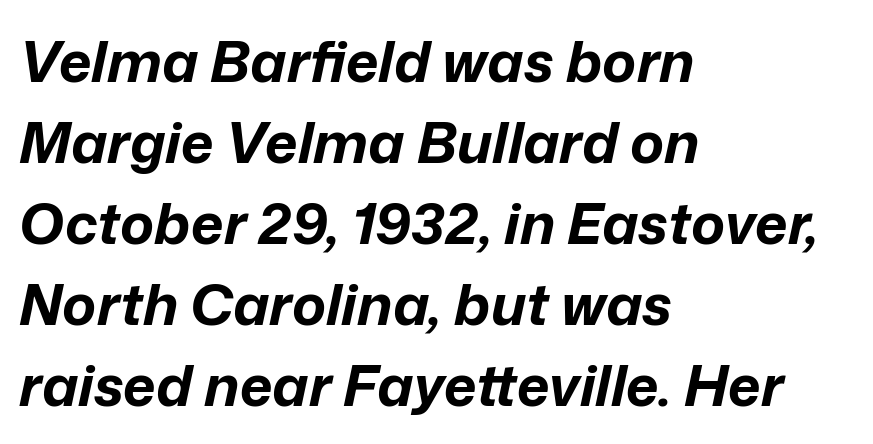
The passage shown is not underscored anywhere. Spacing verdict: proportional, widths tailored to each character. Is the block centered? No — it sits flush against the left margin. These lines keep a tight, regular rhythm from letter to letter.
